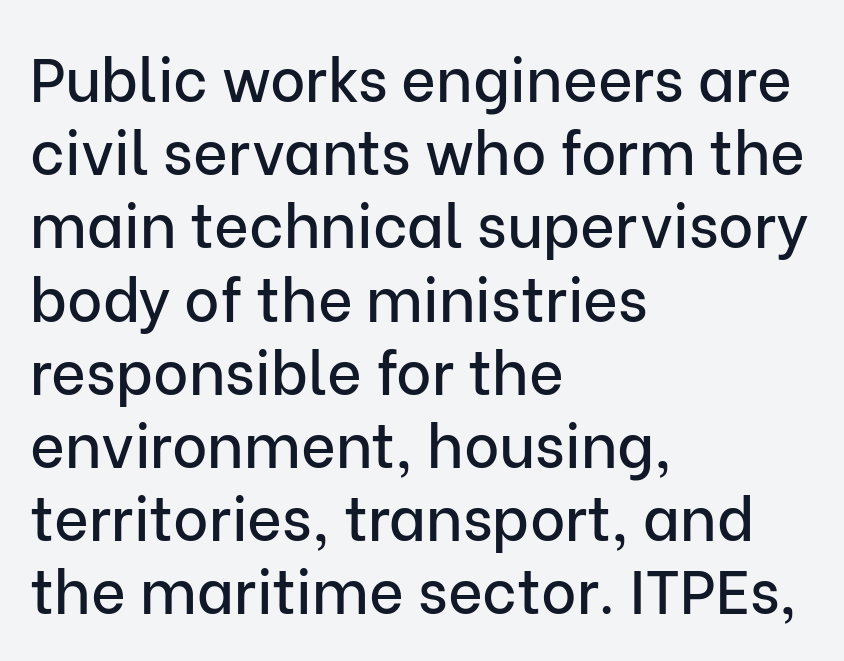
The image shows 60 px sans-serif type, upright; set left-aligned, line spacing 1.22x, normal letter spacing, not underlined; low stroke contrast and a medium x-height.
